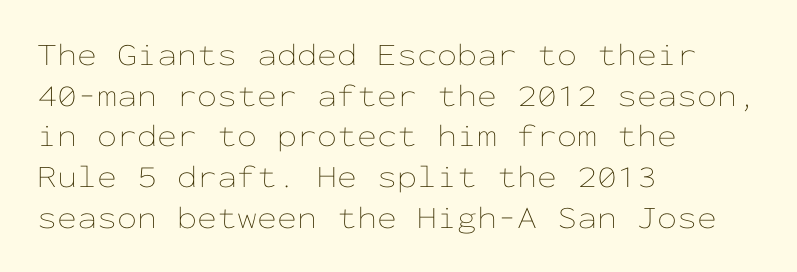
Q: Is the text bold? A: No.
Q: Is the text italic (slanted)? A: No, it is upright.
Q: Is the text underlined? A: No.
Q: How is the paragraph aligned? A: Left-aligned.
Q: Is the spacing between letters normal or unusually wide? A: Normal.
Q: Is the spacing between lines tight, normal or loose? A: Normal.
Q: Width (condensed, normal, or wide)? A: Wide.
Q: Stroke contrast? A: Low.
Q: x-height? A: Medium.
Q: Monospaced? A: Yes.
